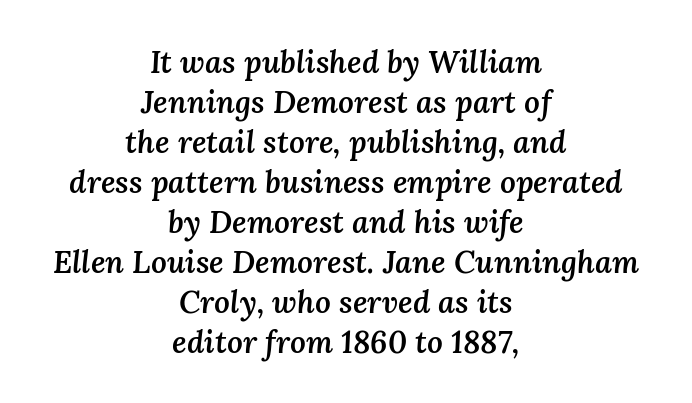
Q: Is the text bold? A: Semi-bold.
Q: Is the text italic (slanted)? A: Yes, it leans right by about 3 degrees.
Q: Is the text underlined? A: No.
Q: How is the paragraph aligned? A: Centered.
Q: Is the spacing between letters normal or unusually wide? A: Normal.
Q: Is the spacing between lines tight, normal or loose? A: Normal.
Q: Width (condensed, normal, or wide)? A: Normal.
Q: Stroke contrast? A: Medium.
Q: x-height? A: Medium.
Q: Monospaced? A: No.
